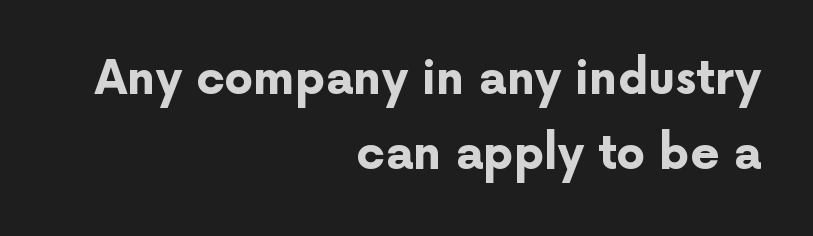
{"serif": "no", "italic": "no", "bold": "yes", "weight": "bold", "width": "normal", "stroke_contrast": "low", "x_height": "medium", "monospaced": "no", "underline": "no", "align": "right", "line_spacing": "normal", "line_spacing_ratio": 1.64, "letter_spacing": "normal", "letter_spacing_em": 0.0, "glyph_px": 46}
